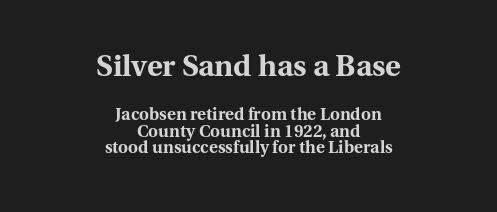
The image shows 30 px bold serif type, upright; set centered, tight line spacing (0.99x), normal letter spacing, not underlined; the first (top) block is 1.76x larger; medium stroke contrast and a medium x-height.
